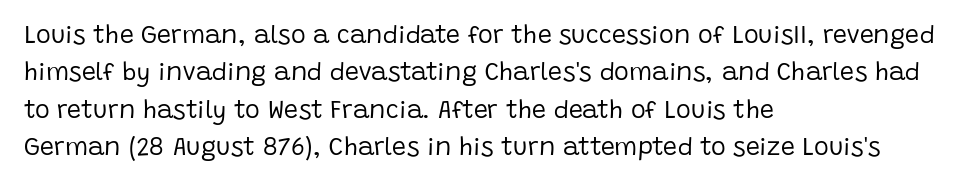
{"italic": "no", "bold": "no", "underline": "no", "align": "left", "line_spacing": "normal", "line_spacing_ratio": 1.5, "letter_spacing": "normal", "letter_spacing_em": 0.0, "glyph_px": 25}
